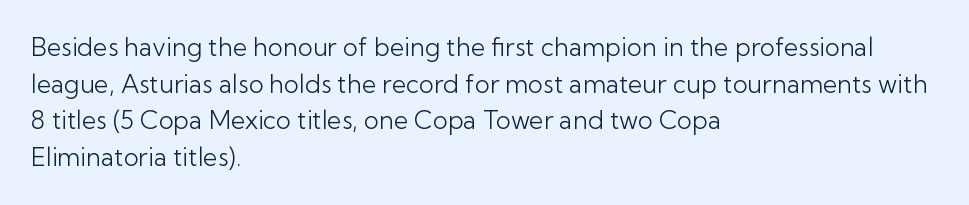
Q: Is the text bold? A: No.
Q: Is the text italic (slanted)? A: No, it is upright.
Q: Is the text underlined? A: No.
Q: How is the paragraph aligned? A: Left-aligned.
Q: Is the spacing between letters normal or unusually wide? A: Normal.
Q: Is the spacing between lines tight, normal or loose? A: Normal.
